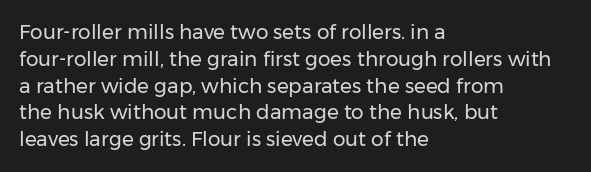
The image shows 20 px text type, upright; set left-aligned, normal line spacing (1.34x), normal letter spacing, not underlined.
